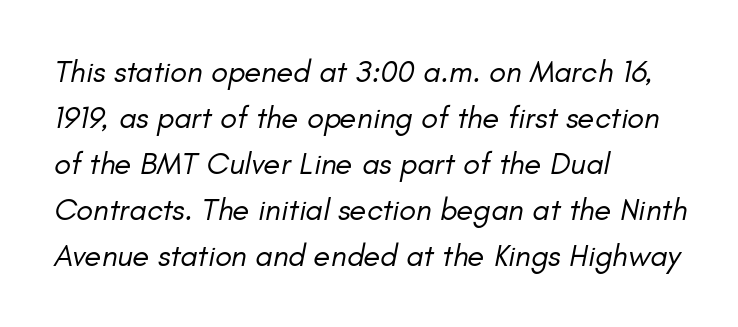
The image shows 31 px regular-weight type, italic (leaning right); set left-aligned, normal line spacing (1.48x), normal letter spacing, not underlined; low stroke contrast and a small x-height.
